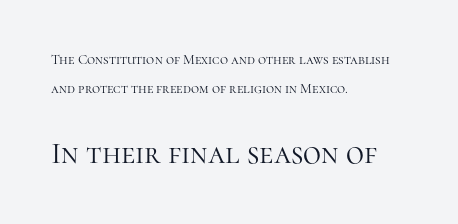
Visually the block forms a straight wall on the left and a jagged coastline on the right. It's the straight-up-and-down kind of type. These two chunks differ in scale, with the bottom chunk taking the larger measure. The text was rendered using a seriffed face with decorative stroke endings. Nothing unusual about the tracking: characters are spaced as the font intends. Has an underline been added? It has not.
